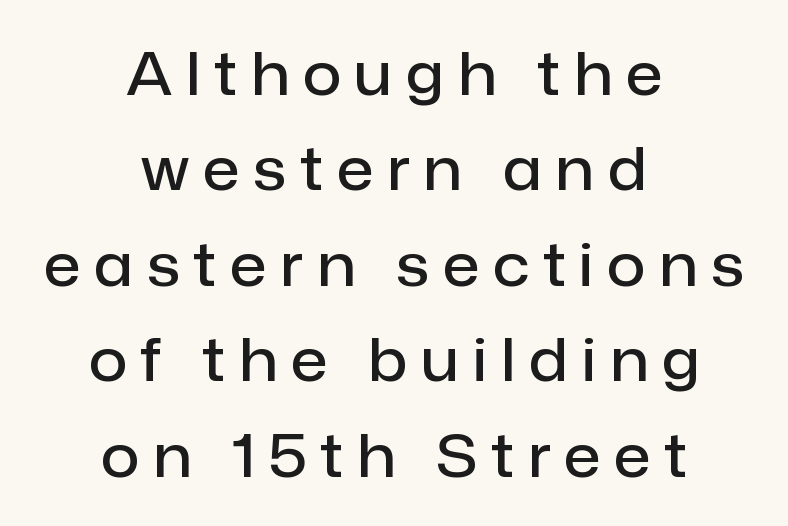
{"serif": "no", "italic": "no", "bold": "semi", "weight": "semibold", "width": "normal", "stroke_contrast": "low", "x_height": "medium", "monospaced": "no", "underline": "no", "align": "center", "line_spacing": "normal", "line_spacing_ratio": 1.59, "letter_spacing": "wide", "letter_spacing_em": 0.23, "glyph_px": 60}
